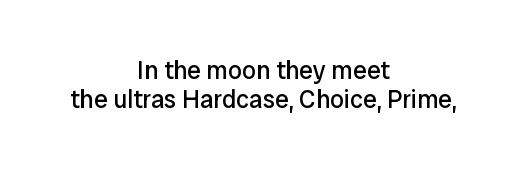
Q: Is the text bold? A: No.
Q: Is the text italic (slanted)? A: No, it is upright.
Q: Is the text underlined? A: No.
Q: How is the paragraph aligned? A: Centered.
Q: Is the spacing between letters normal or unusually wide? A: Normal.
